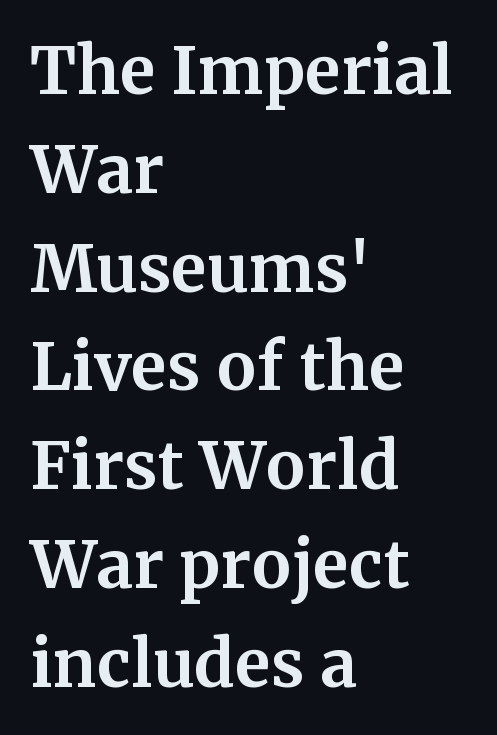
Q: Is the text bold? A: Yes.
Q: Is the text italic (slanted)? A: No, it is upright.
Q: Is the typeface a serif or a sans-serif typeface? A: Serif.
Q: Is the text underlined? A: No.
Q: How is the paragraph aligned? A: Left-aligned.
Q: Is the spacing between letters normal or unusually wide? A: Normal.
Q: Is the spacing between lines tight, normal or loose? A: Normal.
Q: Width (condensed, normal, or wide)? A: Normal.
Q: Stroke contrast? A: Medium.
Q: x-height? A: Medium.
Q: Monospaced? A: No.
